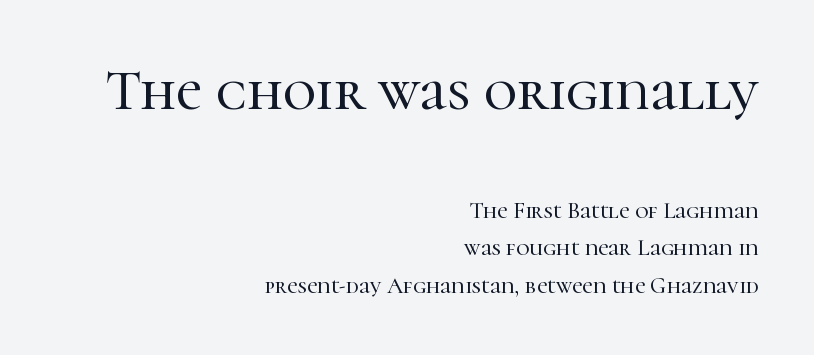
Compare the two chunks: the upper has the greater cap height. Unlike a clean sans, this face finishes its strokes with serifs. The typesetter chose a ragged-left arrangement here. The passage shown is not underscored anywhere. Interline gaps are of average width in this sample.
